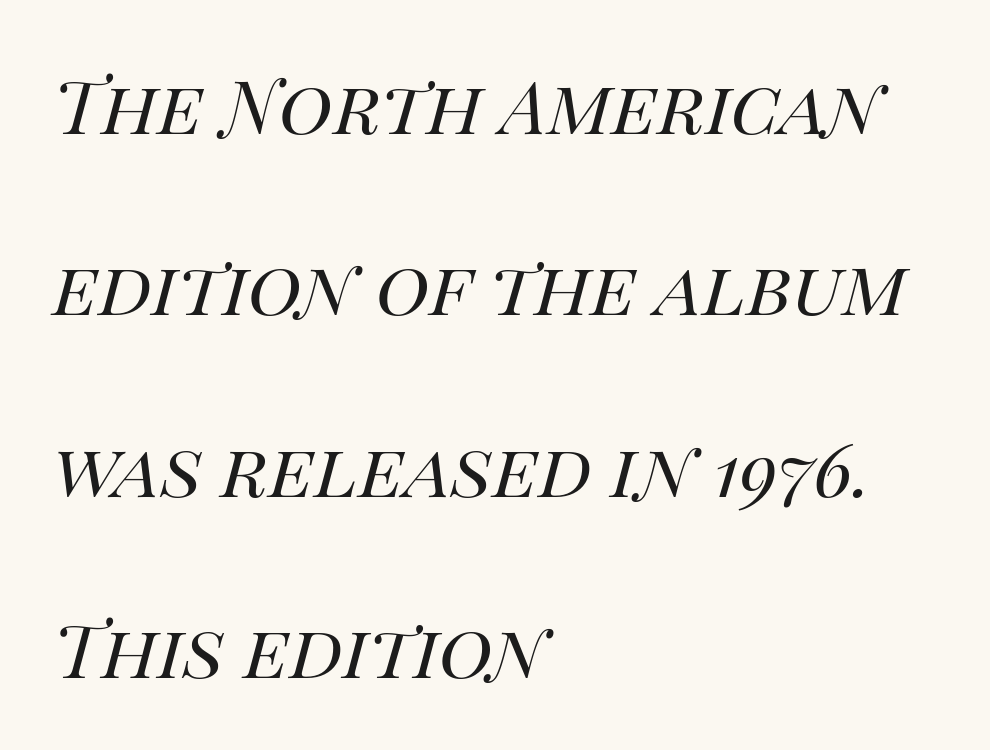
Unbolded letterforms with no extra heft. Standard letterfit; no display-style spreading of the glyphs. Varying glyph widths throughout — classic text-font behaviour. Casual observation: everything's shoved over to the left. Descenders are the only things crossing below the line.
